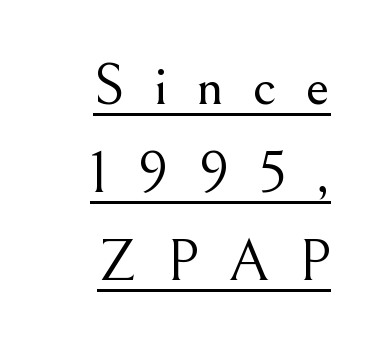
{"serif": "yes", "italic": "no", "bold": "no", "weight": "light", "width": "normal", "stroke_contrast": "medium", "x_height": "small", "monospaced": "no", "underline": "yes", "line_spacing": "normal", "line_spacing_ratio": 1.49, "letter_spacing": "wide", "letter_spacing_em": 0.5, "glyph_px": 59}
